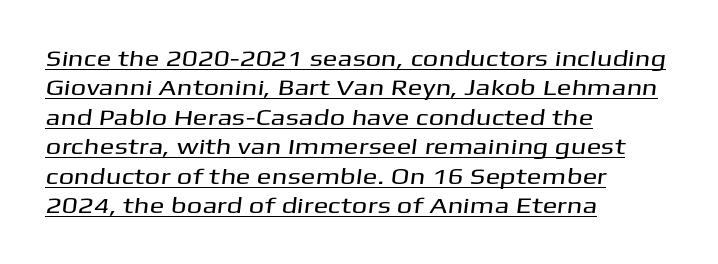
These lines are set flush left with a ragged right edge. Honestly, the letter spacing is just normal — you wouldn't notice it. Baseline-to-baseline distance is the conventional proportion of letter height. Caption: lettering with a line underneath.
